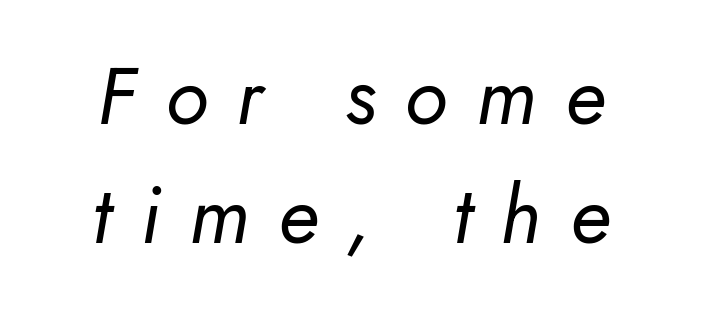
The image shows 80 px regular-weight type, italic (leaning right); set centered, normal line spacing (1.49x), unusually wide letter spacing (+0.36 em), not underlined; low stroke contrast and a small x-height.
